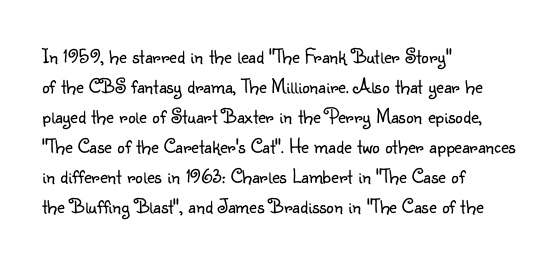
The image shows 21 px text type, upright; set left-aligned, normal line spacing (1.43x), normal letter spacing, not underlined.
